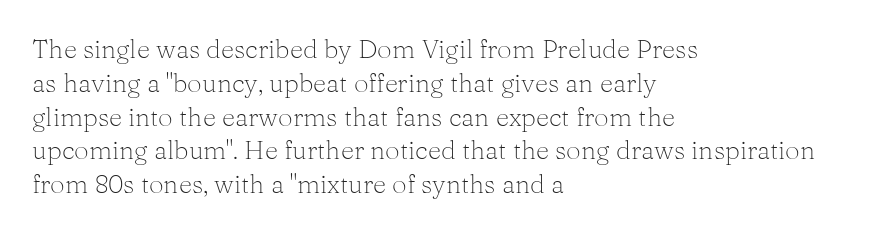
The image shows 26 px text type, upright; set left-aligned, normal line spacing (1.3x), normal letter spacing, not underlined.
